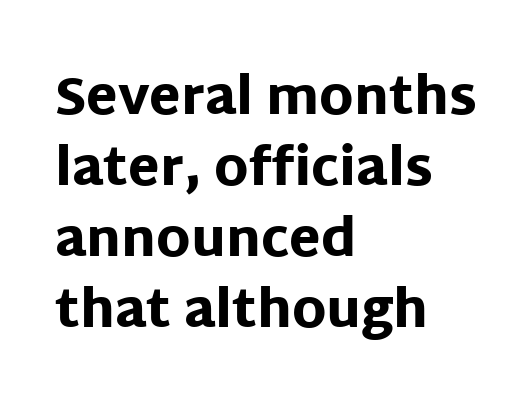
{"serif": "no", "italic": "no", "bold": "yes", "weight": "heavy", "width": "normal", "stroke_contrast": "low", "x_height": "large", "monospaced": "no", "underline": "no", "align": "left", "line_spacing": "normal", "line_spacing_ratio": 1.39, "letter_spacing": "normal", "letter_spacing_em": 0.0, "glyph_px": 51}
